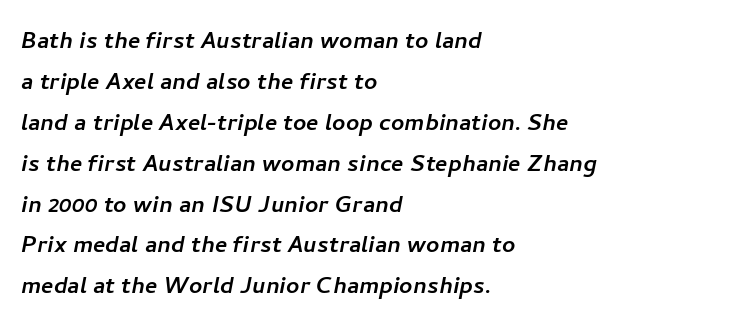
Q: Is the typeface a serif or a sans-serif typeface? A: Sans-serif.
Q: Is the text underlined? A: No.
Q: How is the paragraph aligned? A: Left-aligned.
Q: Is the spacing between letters normal or unusually wide? A: Normal.
Q: Is the spacing between lines tight, normal or loose? A: Normal.
Q: Width (condensed, normal, or wide)? A: Normal.
Q: Stroke contrast? A: Low.
Q: x-height? A: Medium.
Q: Monospaced? A: No.
